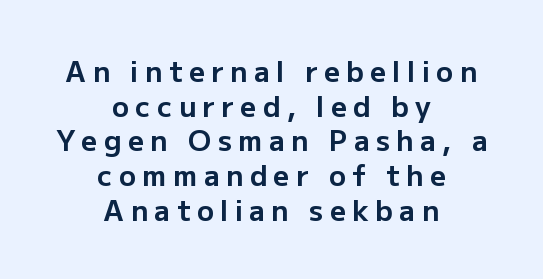
Q: Is the text bold? A: Yes.
Q: Is the text italic (slanted)? A: No, it is upright.
Q: Is the typeface a serif or a sans-serif typeface? A: Sans-serif.
Q: Is the text underlined? A: No.
Q: How is the paragraph aligned? A: Centered.
Q: Is the spacing between letters normal or unusually wide? A: Unusually wide.
Q: Width (condensed, normal, or wide)? A: Normal.
Q: Stroke contrast? A: Low.
Q: x-height? A: Medium.
Q: Monospaced? A: No.
